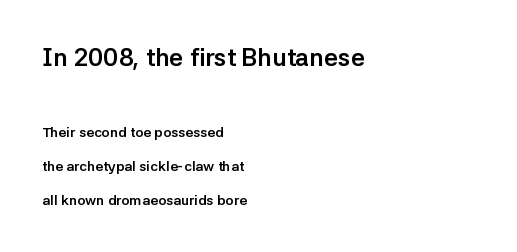
The image shows 25 px bold type, upright; set left-aligned, loose line spacing (2.44x), normal letter spacing, not underlined; the first (top) block is 1.79x larger.
